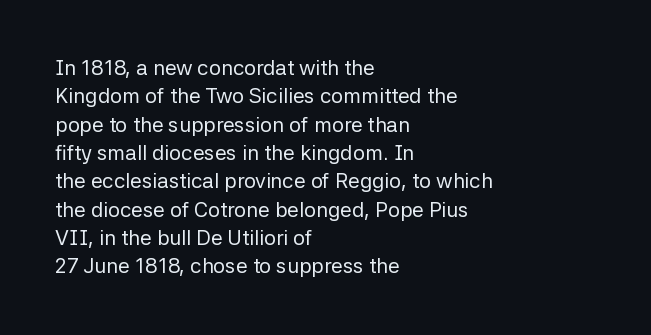
Q: Is the text bold? A: No.
Q: Is the text italic (slanted)? A: No, it is upright.
Q: Is the text underlined? A: No.
Q: How is the paragraph aligned? A: Left-aligned.
Q: Is the spacing between letters normal or unusually wide? A: Normal.
Q: Is the spacing between lines tight, normal or loose? A: Normal.
